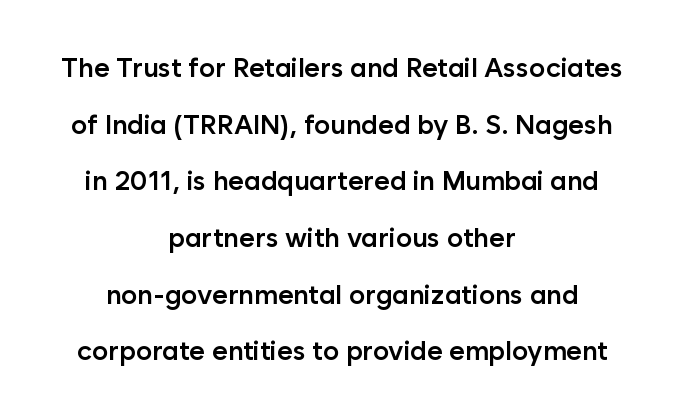
Horizontal alignment here is central, giving a formal, balanced look. Honestly, the letter spacing is just normal — you wouldn't notice it. Posture: vertical. Only glyphs here, with clear space below each row. Baseline-to-baseline distance is far greater than the letter height.
